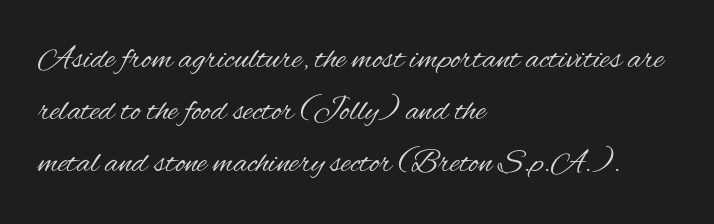
Q: Is the text bold? A: No.
Q: Is the text italic (slanted)? A: Yes.
Q: Is the typeface a serif or a sans-serif typeface? A: Sans-serif.
Q: Is the text underlined? A: No.
Q: How is the paragraph aligned? A: Left-aligned.
Q: Is the spacing between letters normal or unusually wide? A: Normal.
Q: Is the spacing between lines tight, normal or loose? A: Normal.
Q: Width (condensed, normal, or wide)? A: Condensed.
Q: Stroke contrast? A: Medium.
Q: x-height? A: Small.
Q: Monospaced? A: No.
